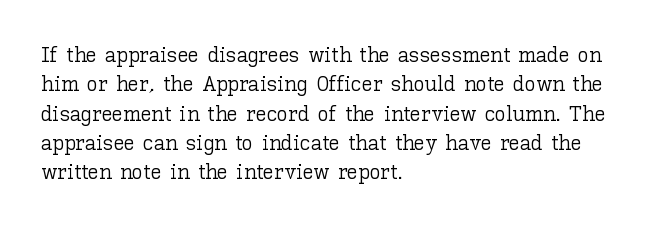
The image shows 22 px text type, upright; set left-aligned, normal line spacing (1.33x), normal letter spacing, not underlined.
